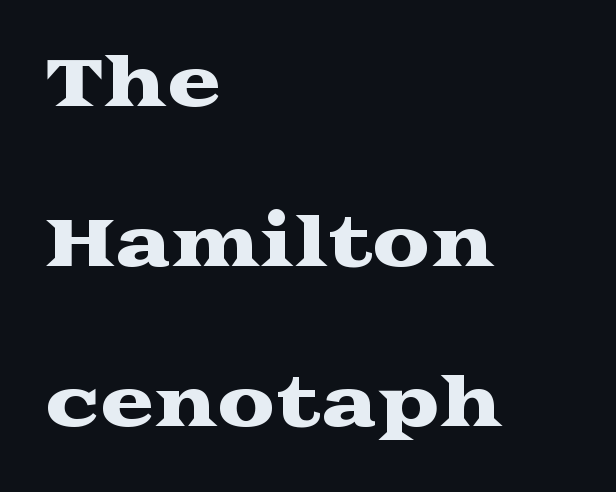
This block would shrink considerably if given ordinary leading; it's expanded now. This is roman type, the default non-slanted kind. Short and long lines alike share a common starting point at left. The typeface chosen for these lines features serifs.
